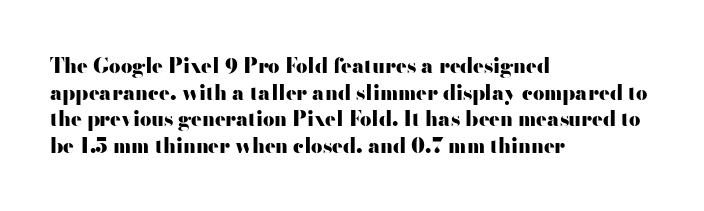
Q: Is the text bold? A: Yes.
Q: Is the text italic (slanted)? A: No, it is upright.
Q: Is the text underlined? A: No.
Q: How is the paragraph aligned? A: Left-aligned.
Q: Is the spacing between letters normal or unusually wide? A: Normal.
Q: Is the spacing between lines tight, normal or loose? A: Normal.
